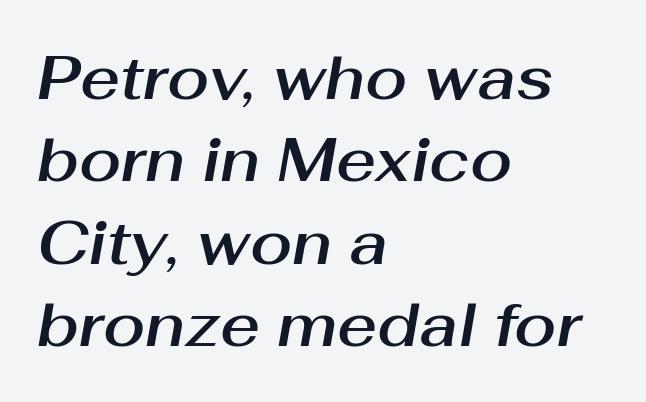
Q: Is the text italic (slanted)? A: Yes, it leans right by about 10 degrees.
Q: Is the text underlined? A: No.
Q: How is the paragraph aligned? A: Left-aligned.
Q: Is the spacing between letters normal or unusually wide? A: Normal.
Q: Is the spacing between lines tight, normal or loose? A: Normal.
Q: Width (condensed, normal, or wide)? A: Normal.
Q: Stroke contrast? A: Medium.
Q: x-height? A: Medium.
Q: Monospaced? A: No.
